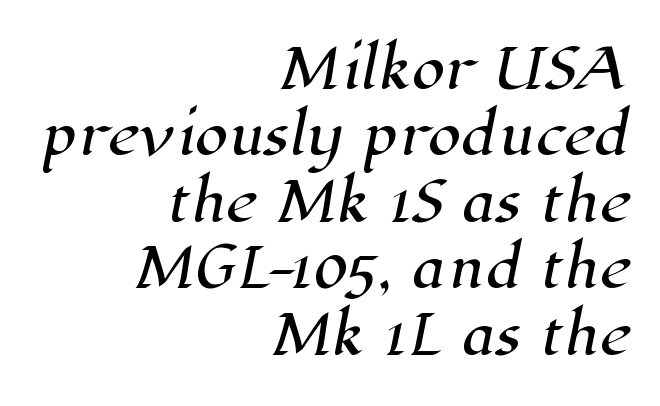
This is serif lettering, the kind often seen in printed books. The horizontal fit of the characters is conventional and even. Each line ends at the same right margin while the left side varies. Think of a printed novel: that variable character pitch is what you see here. The string is rendered with underlining switched off.
